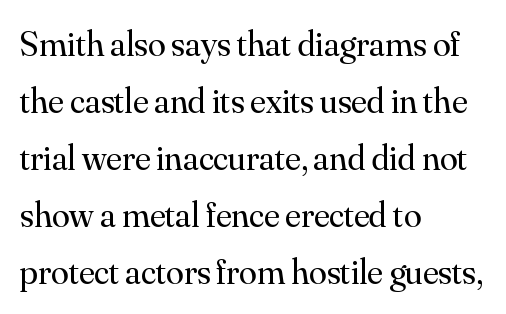
Q: Is the text bold? A: No.
Q: Is the text italic (slanted)? A: No, it is upright.
Q: Is the typeface a serif or a sans-serif typeface? A: Serif.
Q: Is the text underlined? A: No.
Q: How is the paragraph aligned? A: Left-aligned.
Q: Is the spacing between letters normal or unusually wide? A: Normal.
Q: Is the spacing between lines tight, normal or loose? A: Normal.
Q: Width (condensed, normal, or wide)? A: Normal.
Q: Stroke contrast? A: Medium.
Q: x-height? A: Small.
Q: Monospaced? A: No.
